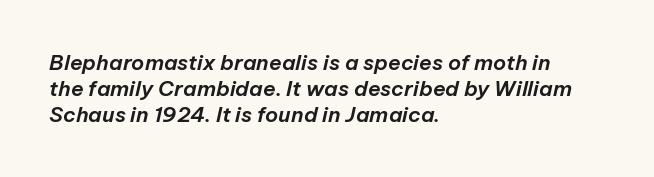
The image shows 21 px text type, italic (leaning right); set left-aligned, line spacing 1.23x, normal letter spacing, not underlined.
